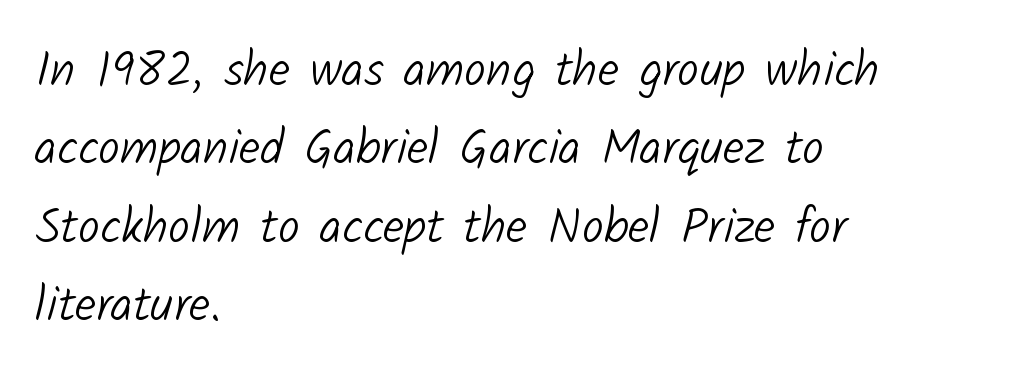
{"serif": "no", "bold": "no", "weight": "light", "width": "normal", "stroke_contrast": "low", "x_height": "medium", "monospaced": "no", "underline": "no", "align": "left", "line_spacing": "normal", "line_spacing_ratio": 1.6, "letter_spacing": "normal", "letter_spacing_em": 0.0, "glyph_px": 49}
